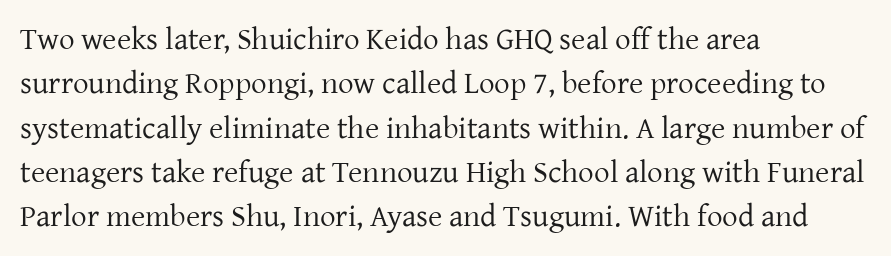
Q: Is the text bold? A: No.
Q: Is the text italic (slanted)? A: No, it is upright.
Q: Is the typeface a serif or a sans-serif typeface? A: Serif.
Q: Is the text underlined? A: No.
Q: How is the paragraph aligned? A: Left-aligned.
Q: Is the spacing between letters normal or unusually wide? A: Normal.
Q: Is the spacing between lines tight, normal or loose? A: Normal.
Q: Width (condensed, normal, or wide)? A: Normal.
Q: Stroke contrast? A: Low.
Q: x-height? A: Medium.
Q: Monospaced? A: No.
